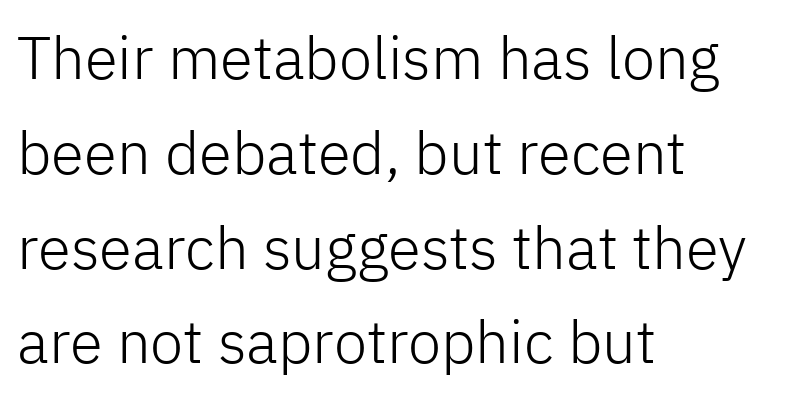
The image shows 60 px light sans-serif type, upright; set left-aligned, normal line spacing (1.58x), normal letter spacing, not underlined; low stroke contrast and a medium x-height.
